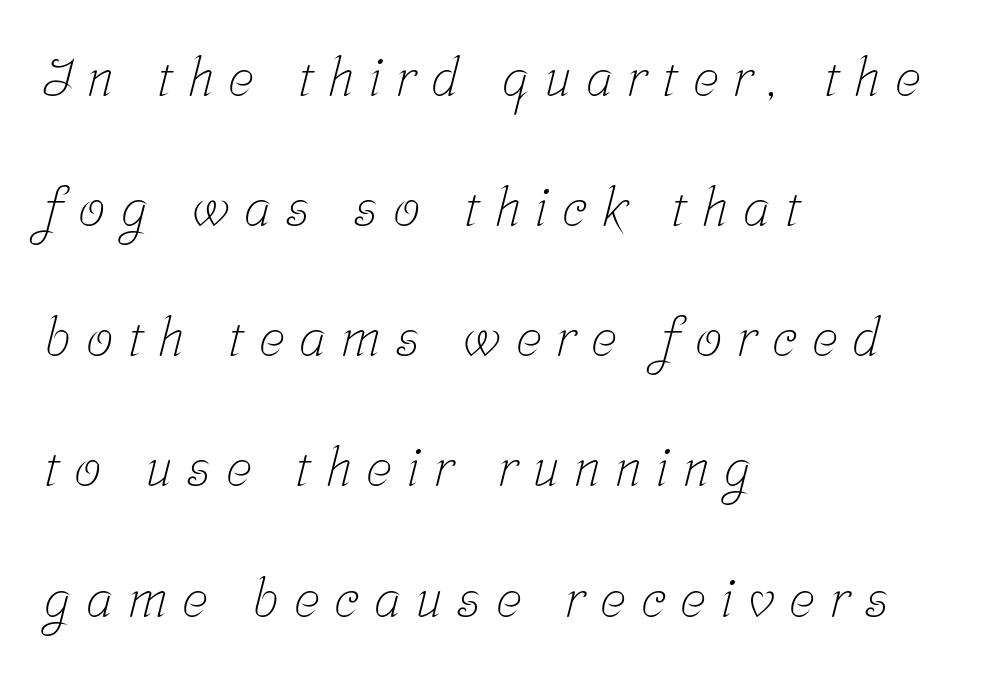
Underline: absent. Do the characters align in a grid? No, the font is proportional. These lines stand farther apart than default settings would place them. The passage shown is not bold in any degree. The type is letterspaced generously, with wide tracking. Every row of glyphs begins at an identical x-position on the left.
